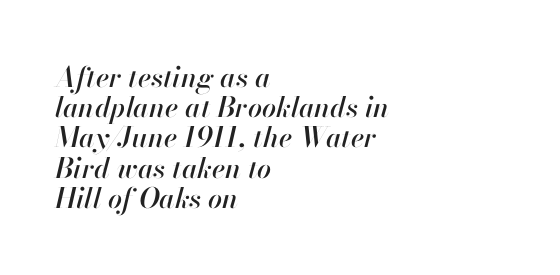
{"italic": "yes", "lean": "right", "slant_degrees": 13, "width": "normal", "stroke_contrast": "high", "x_height": "small", "monospaced": "no", "underline": "no", "align": "left", "line_spacing": "tight", "line_spacing_ratio": 1.08, "letter_spacing": "normal", "letter_spacing_em": 0.0, "glyph_px": 28}
